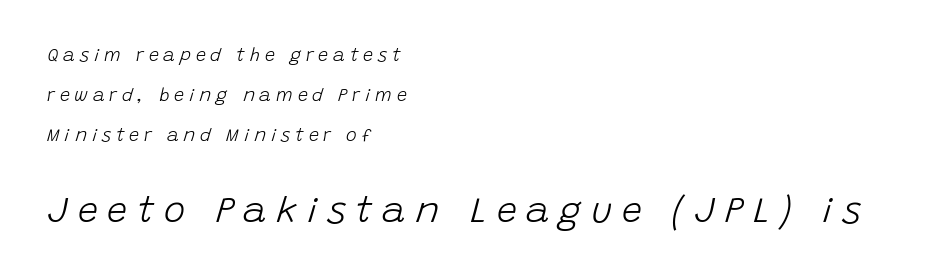
Q: Is the text bold? A: No.
Q: Is the text italic (slanted)? A: Yes, it leans right by about 15 degrees.
Q: Is the text underlined? A: No.
Q: How is the paragraph aligned? A: Left-aligned.
Q: Is the spacing between letters normal or unusually wide? A: Unusually wide.
Q: Is the spacing between lines tight, normal or loose? A: Loose.
Q: Which block of text is set in a larger size, the first (top) or the second (bottom)? A: The second (bottom) one.
Q: Width (condensed, normal, or wide)? A: Normal.
Q: Stroke contrast? A: Low.
Q: x-height? A: Large.
Q: Monospaced? A: No.
